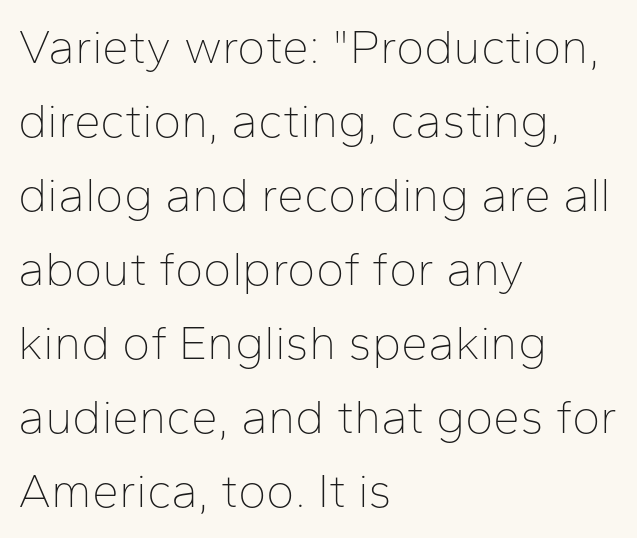
The image shows 48 px thin sans-serif type, upright; set left-aligned, normal line spacing (1.54x), normal letter spacing, not underlined; low stroke contrast and a medium x-height.
